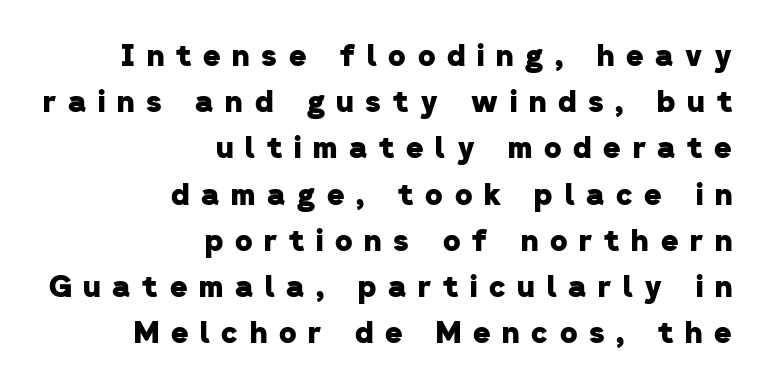
{"serif": "no", "bold": "yes", "weight": "heavy", "width": "normal", "stroke_contrast": "low", "x_height": "medium", "monospaced": "no", "underline": "no", "align": "right", "line_spacing": "normal", "line_spacing_ratio": 1.54, "letter_spacing": "wide", "letter_spacing_em": 0.39, "glyph_px": 30}
